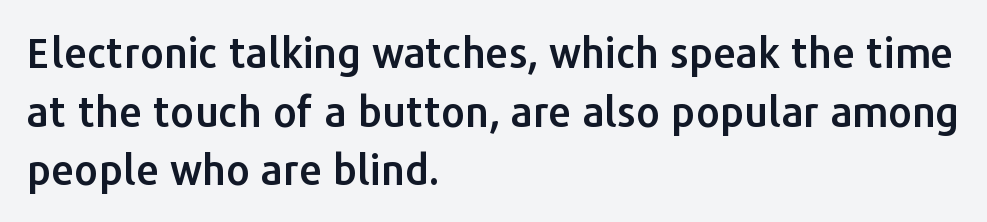
Q: Is the text italic (slanted)? A: No, it is upright.
Q: Is the typeface a serif or a sans-serif typeface? A: Sans-serif.
Q: Is the text underlined? A: No.
Q: How is the paragraph aligned? A: Left-aligned.
Q: Is the spacing between letters normal or unusually wide? A: Normal.
Q: Is the spacing between lines tight, normal or loose? A: Normal.
Q: Width (condensed, normal, or wide)? A: Normal.
Q: Stroke contrast? A: Low.
Q: x-height? A: Medium.
Q: Monospaced? A: No.
